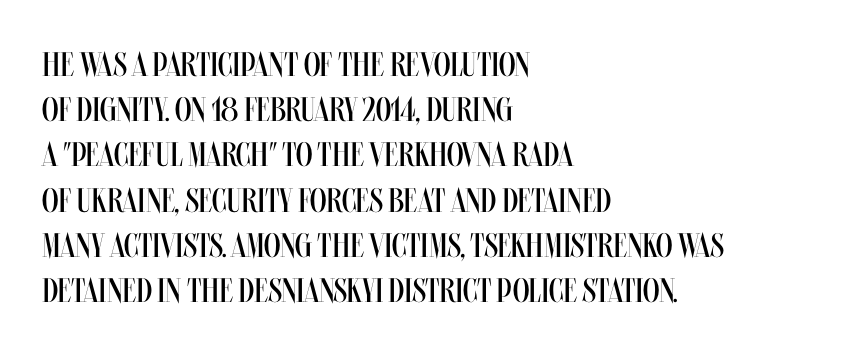
Q: Is the text bold? A: No.
Q: Is the text italic (slanted)? A: No, it is upright.
Q: Is the text underlined? A: No.
Q: How is the paragraph aligned? A: Left-aligned.
Q: Is the spacing between letters normal or unusually wide? A: Normal.
Q: Is the spacing between lines tight, normal or loose? A: Normal.
Q: Width (condensed, normal, or wide)? A: Condensed.
Q: Stroke contrast? A: Medium.
Q: x-height? A: Large.
Q: Monospaced? A: No.
